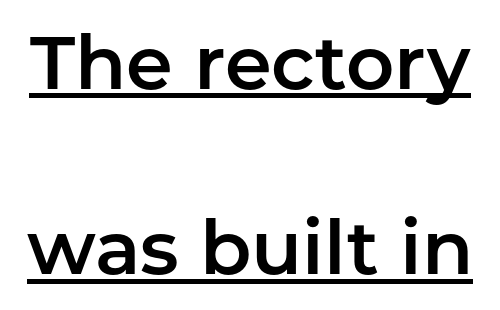
Q: Is the text italic (slanted)? A: No, it is upright.
Q: Is the typeface a serif or a sans-serif typeface? A: Sans-serif.
Q: Is the text underlined? A: Yes.
Q: Is the spacing between letters normal or unusually wide? A: Normal.
Q: Is the spacing between lines tight, normal or loose? A: Loose.
Q: Width (condensed, normal, or wide)? A: Normal.
Q: Stroke contrast? A: Low.
Q: x-height? A: Medium.
Q: Monospaced? A: No.
